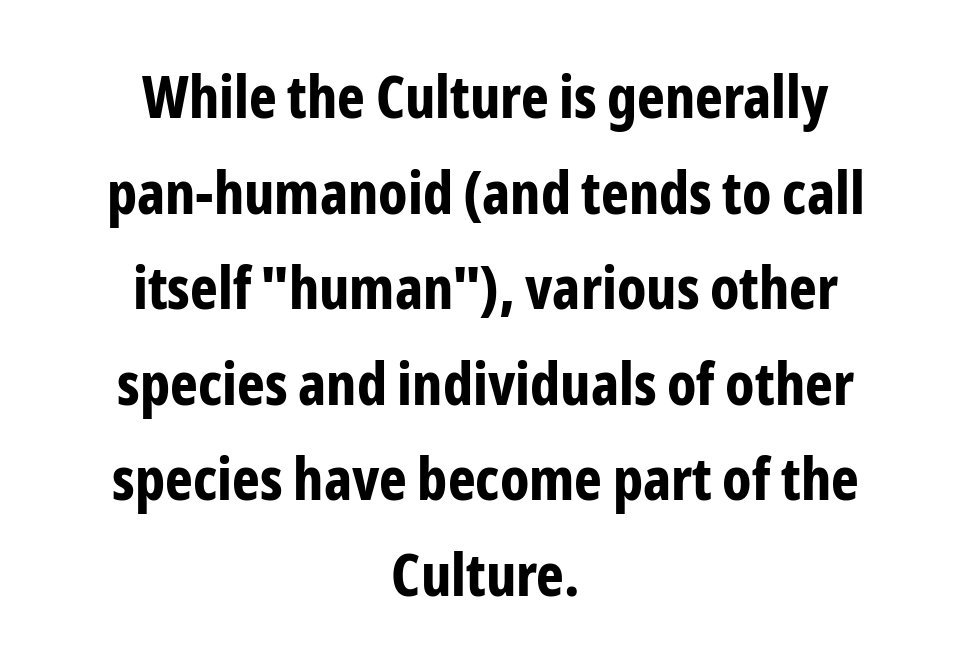
The rows are spaced the way most documents space them. Look at the bottom of the vertical strokes: they stop flat, with no serifs. Each word holds together tightly as a unit, with standard inter-letter gaps. Horizontally, the lines are justified to the midpoint only.
